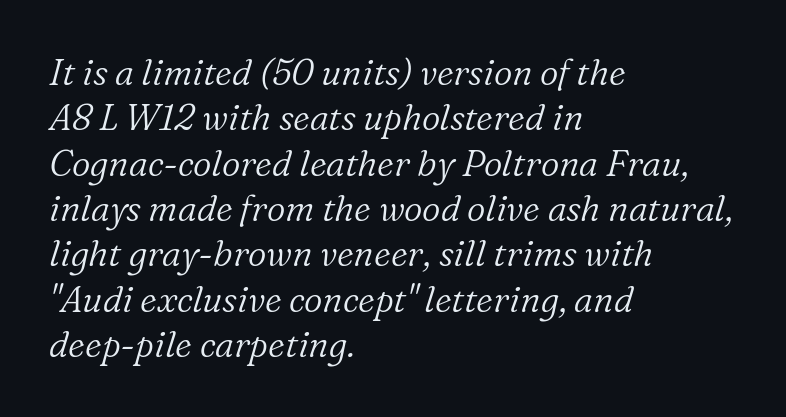
Slanted lettering throughout. The face used here is rendered with its standard letterfit. Heft: none added — not bold. The passage shown is typed in a proportional face where columns would drift. The ragged edge is on the right, which tells us the setting is flush left. Normally led — the rows are evenly, conventionally spaced.
